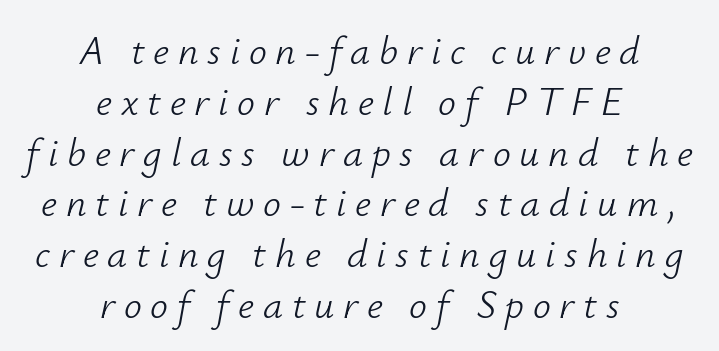
The image shows 40 px light type, italic (leaning right); set centered, normal line spacing (1.27x), unusually wide letter spacing (+0.22 em), not underlined; low stroke contrast and a small x-height.
